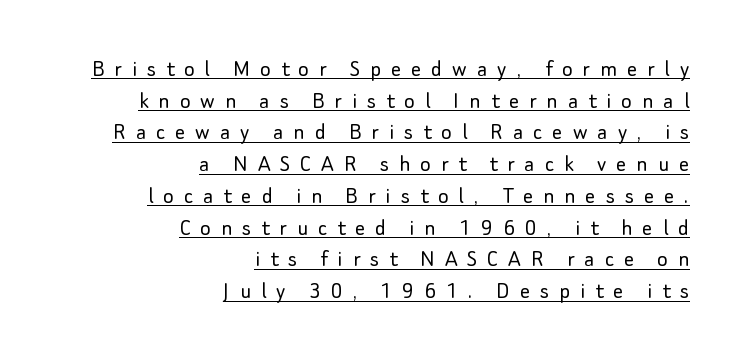
Q: Is the text bold? A: No.
Q: Is the text italic (slanted)? A: No, it is upright.
Q: Is the text underlined? A: Yes.
Q: How is the paragraph aligned? A: Right-aligned.
Q: Is the spacing between letters normal or unusually wide? A: Unusually wide.
Q: Is the spacing between lines tight, normal or loose? A: Normal.
